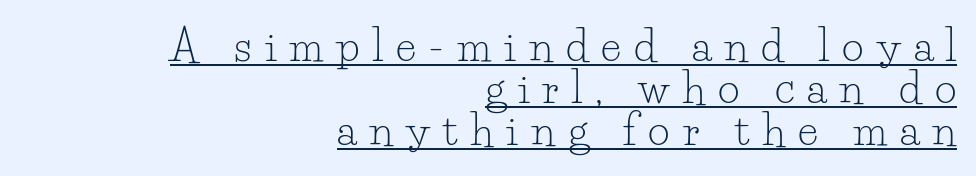
The image shows 42 px light serif type, upright; set right-aligned, tight line spacing (1.0x), unusually wide letter spacing (+0.31 em), underlined; low stroke contrast and a small x-height.
